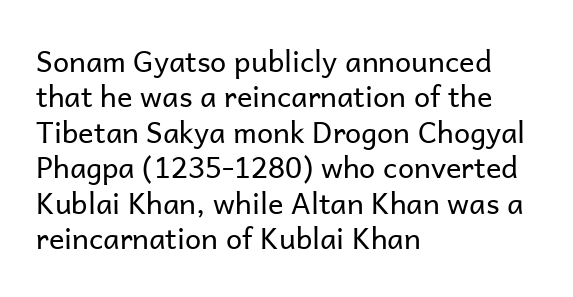
Nope, not italic — everything's standing straight. The letterforms sit shoulder to shoulder at normal distance. No extra ink here — the face is not bold. Check under the words: just untouched page. The text block is weighted toward the left margin, trailing off unevenly rightward. You could not count columns in this text — the font is proportionally spaced.
